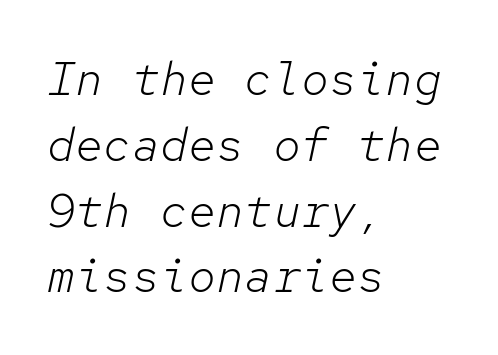
Nothing unusual about the tracking: characters are spaced as the font intends. Note the uniform advance width — an 'i' takes as much space as an 'm'. The lines in this sample share a left origin and differ only in where they stop. Decoration check: the copy has no underline.
